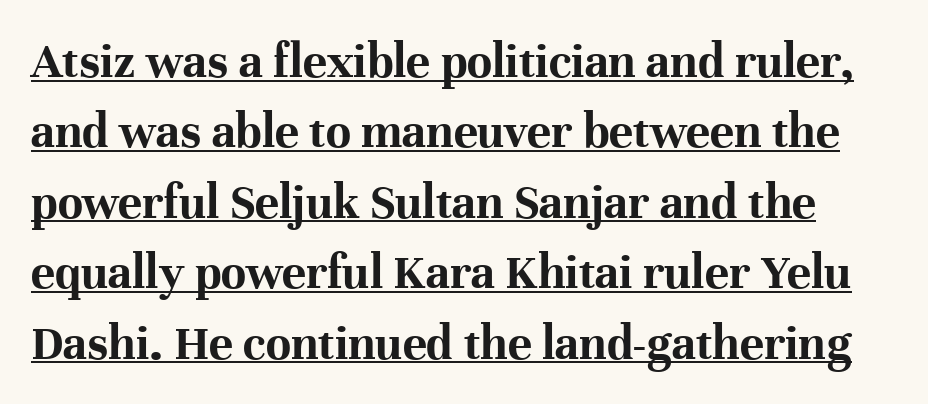
The typography opts for an upright posture over an oblique one. Font category for this specimen: serif. Interline gaps are of average width in this sample. Here the designer chose a conventional face with non-uniform glyph widths.
